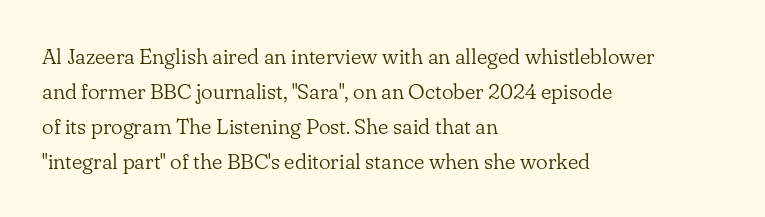
The image shows 22 px text type, upright; set left-aligned, normal line spacing (1.59x), normal letter spacing, not underlined.
